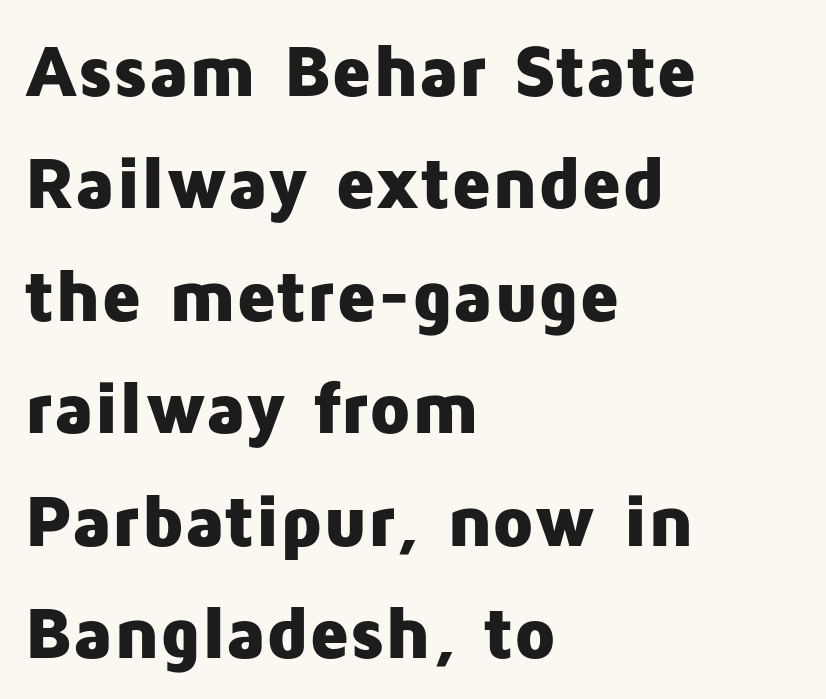
{"serif": "no", "italic": "no", "bold": "yes", "weight": "heavy", "width": "normal", "stroke_contrast": "low", "x_height": "medium", "monospaced": "no", "underline": "no", "align": "left", "line_spacing": "normal", "line_spacing_ratio": 1.52, "letter_spacing": "normal", "letter_spacing_em": 0.0, "glyph_px": 74}
